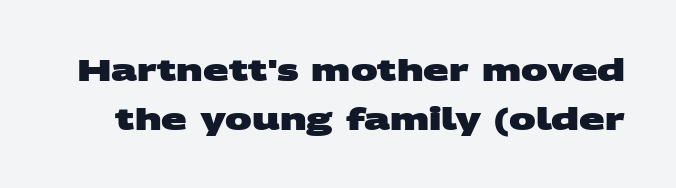
Caption: standard tracking, unaltered. Typographically, this falls in the sans-serif category. The letters are bold, with thick, heavy strokes. The line-height multiplier appears to be the usual default. The rendering uses natural spacing where letterforms have individual widths. The area under the type is left untouched.
